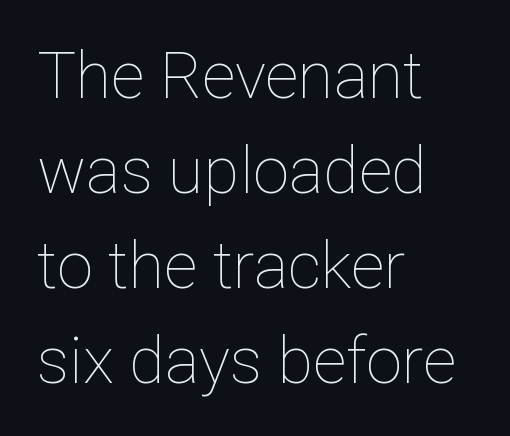
The type sits square on the baseline with zero lean. The passage shown is not bold in any degree. The leading is moderate, giving the passage an even texture. Do the characters align in a grid? No, the font is proportional.
